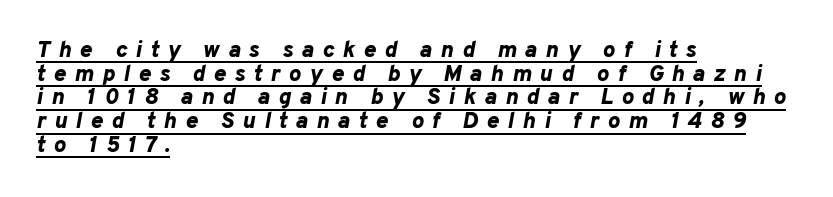
{"italic": "yes", "lean": "right", "slant_degrees": 10, "bold": "yes", "underline": "yes", "align": "left", "line_spacing": "tight", "line_spacing_ratio": 1.03, "letter_spacing": "wide", "letter_spacing_em": 0.37, "glyph_px": 23}
